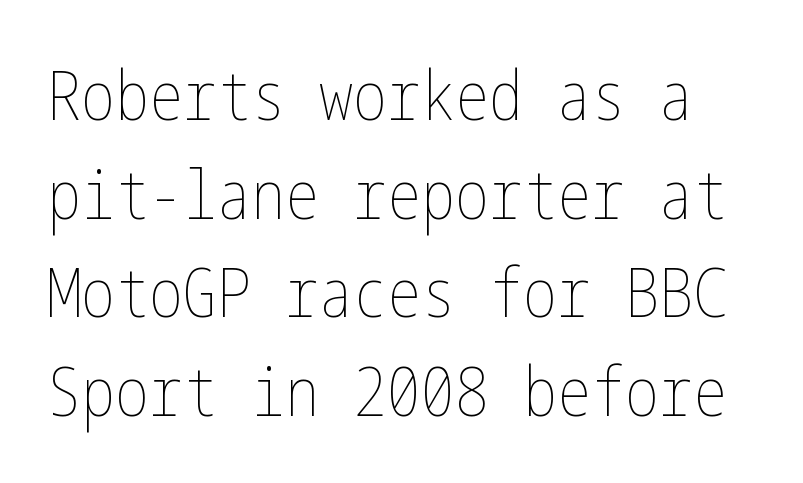
The image shows 68 px thin, condensed type, upright; set normal line spacing (1.45x), normal letter spacing, not underlined; low stroke contrast and a medium x-height.
